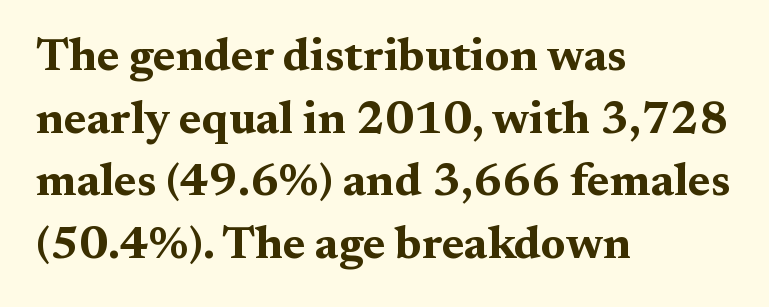
Q: Is the text bold? A: Yes.
Q: Is the text italic (slanted)? A: No, it is upright.
Q: Is the typeface a serif or a sans-serif typeface? A: Serif.
Q: Is the text underlined? A: No.
Q: How is the paragraph aligned? A: Left-aligned.
Q: Is the spacing between letters normal or unusually wide? A: Normal.
Q: Is the spacing between lines tight, normal or loose? A: Normal.
Q: Width (condensed, normal, or wide)? A: Wide.
Q: Stroke contrast? A: Medium.
Q: x-height? A: Medium.
Q: Monospaced? A: No.
